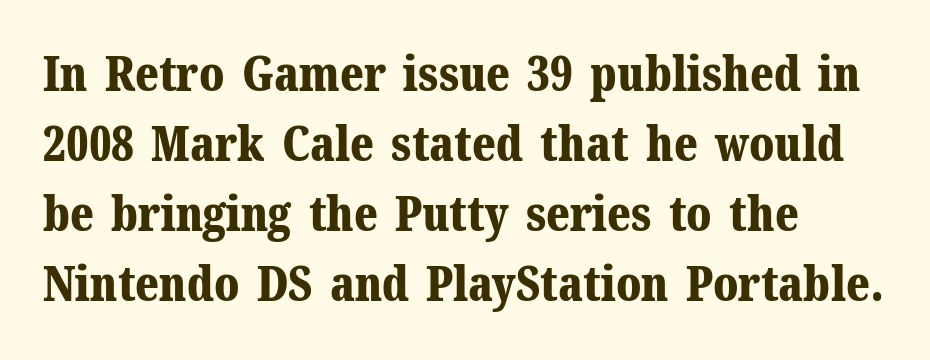
Q: Is the text bold? A: Yes.
Q: Is the text italic (slanted)? A: No, it is upright.
Q: Is the typeface a serif or a sans-serif typeface? A: Serif.
Q: Is the text underlined? A: No.
Q: How is the paragraph aligned? A: Left-aligned.
Q: Is the spacing between letters normal or unusually wide? A: Normal.
Q: Is the spacing between lines tight, normal or loose? A: Normal.
Q: Width (condensed, normal, or wide)? A: Normal.
Q: Stroke contrast? A: Medium.
Q: x-height? A: Medium.
Q: Monospaced? A: No.
